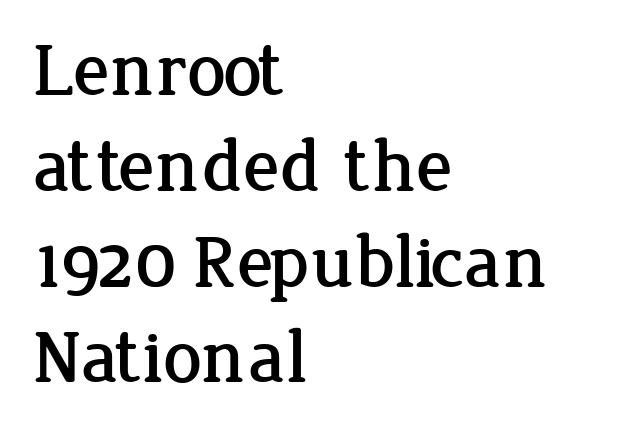
Q: Is the text italic (slanted)? A: No, it is upright.
Q: Is the typeface a serif or a sans-serif typeface? A: Serif.
Q: Is the text underlined? A: No.
Q: How is the paragraph aligned? A: Left-aligned.
Q: Is the spacing between letters normal or unusually wide? A: Normal.
Q: Is the spacing between lines tight, normal or loose? A: Normal.
Q: Width (condensed, normal, or wide)? A: Normal.
Q: Stroke contrast? A: Low.
Q: x-height? A: Medium.
Q: Monospaced? A: No.
